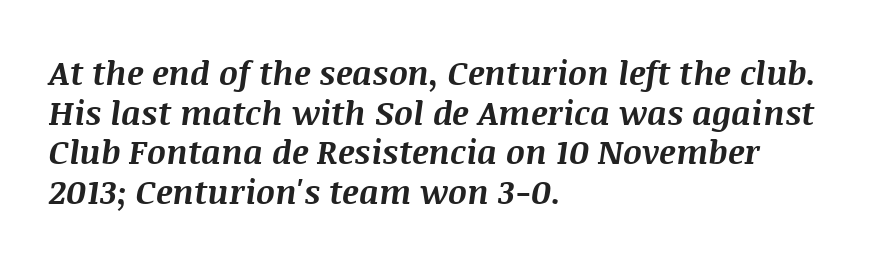
This is heavy type, rendered in bold. A student would call this left alignment; a typographer would say flush left, rag right. Clear beneath every line of the passage. Varying glyph widths throughout — classic text-font behaviour.
